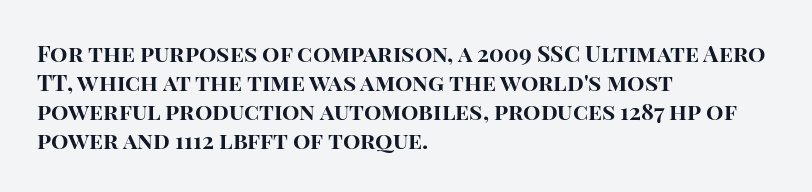
The typography opts for an upright posture over an oblique one. What weight is shown? A full bold with thick strokes. How would I describe the line gaps? Plain and ordinary. Each line starts at the same left margin while the right side varies.
